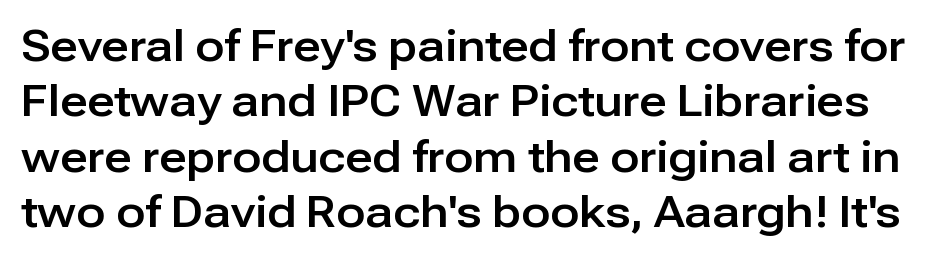
Q: Is the text italic (slanted)? A: No, it is upright.
Q: Is the typeface a serif or a sans-serif typeface? A: Sans-serif.
Q: Is the text underlined? A: No.
Q: Is the spacing between letters normal or unusually wide? A: Normal.
Q: Is the spacing between lines tight, normal or loose? A: Normal.
Q: Width (condensed, normal, or wide)? A: Normal.
Q: Stroke contrast? A: Low.
Q: x-height? A: Medium.
Q: Monospaced? A: No.
